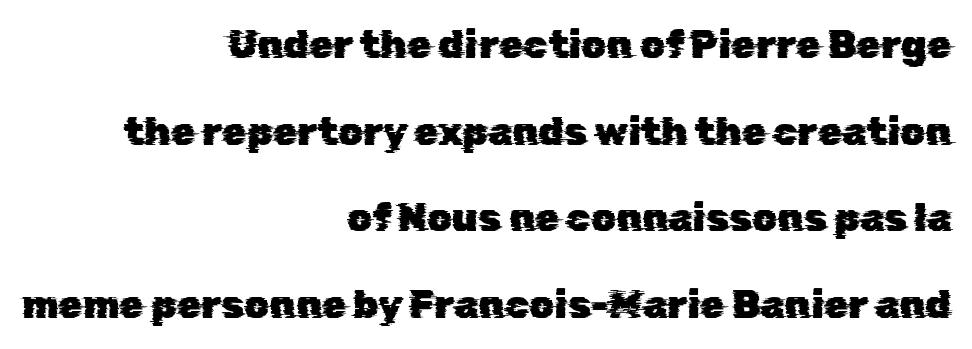
Q: Is the typeface a serif or a sans-serif typeface? A: Sans-serif.
Q: Is the text underlined? A: No.
Q: How is the paragraph aligned? A: Right-aligned.
Q: Is the spacing between letters normal or unusually wide? A: Normal.
Q: Is the spacing between lines tight, normal or loose? A: Loose.
Q: Width (condensed, normal, or wide)? A: Normal.
Q: Stroke contrast? A: Low.
Q: x-height? A: Medium.
Q: Monospaced? A: No.
